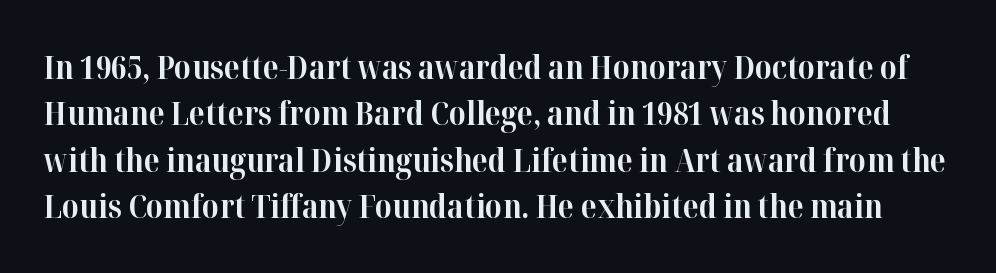
{"serif": "yes", "italic": "no", "bold": "yes", "weight": "bold", "width": "normal", "stroke_contrast": "high", "x_height": "medium", "monospaced": "no", "underline": "no", "line_spacing": "normal", "line_spacing_ratio": 1.45, "letter_spacing": "normal", "letter_spacing_em": 0.0, "glyph_px": 32}
